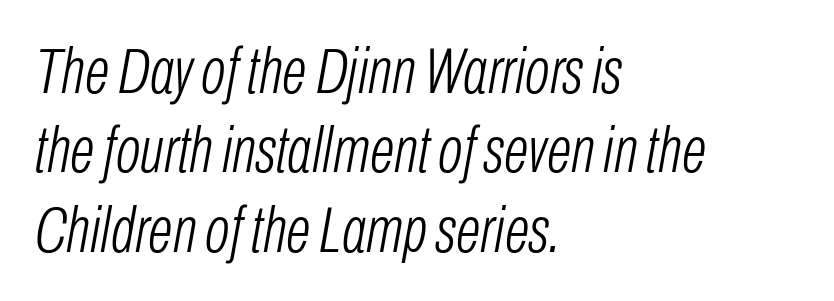
Q: Is the text bold? A: No.
Q: Is the text italic (slanted)? A: Yes, it leans right by about 10 degrees.
Q: Is the text underlined? A: No.
Q: How is the paragraph aligned? A: Left-aligned.
Q: Is the spacing between letters normal or unusually wide? A: Normal.
Q: Width (condensed, normal, or wide)? A: Condensed.
Q: Stroke contrast? A: Low.
Q: x-height? A: Medium.
Q: Monospaced? A: No.
